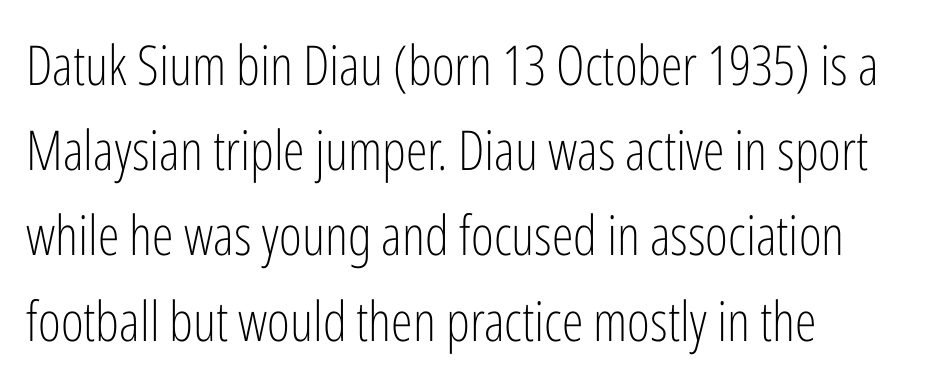
Q: Is the text bold? A: No.
Q: Is the text italic (slanted)? A: No, it is upright.
Q: Is the typeface a serif or a sans-serif typeface? A: Sans-serif.
Q: Is the text underlined? A: No.
Q: Is the spacing between letters normal or unusually wide? A: Normal.
Q: Is the spacing between lines tight, normal or loose? A: Normal.
Q: Width (condensed, normal, or wide)? A: Condensed.
Q: Stroke contrast? A: Low.
Q: x-height? A: Medium.
Q: Monospaced? A: No.
